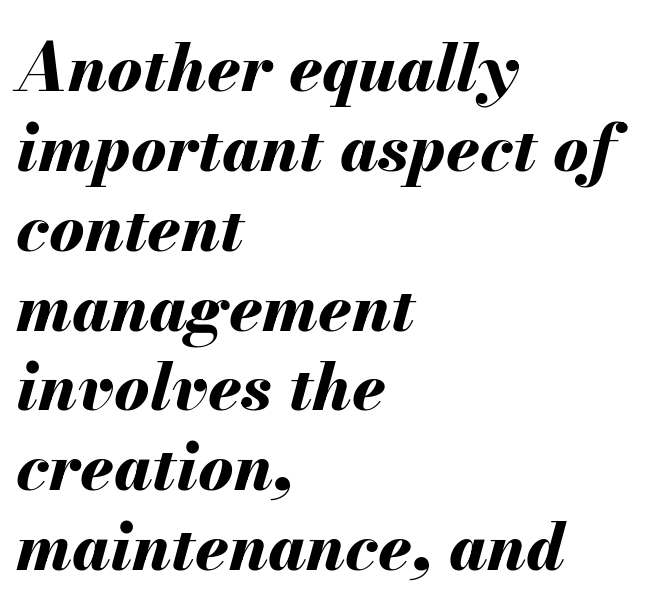
{"italic": "yes", "lean": "right", "slant_degrees": 13, "bold": "yes", "weight": "bold", "width": "normal", "stroke_contrast": "medium", "x_height": "small", "monospaced": "no", "underline": "no", "align": "left", "line_spacing_ratio": 1.21, "letter_spacing": "normal", "letter_spacing_em": 0.0, "glyph_px": 66}
